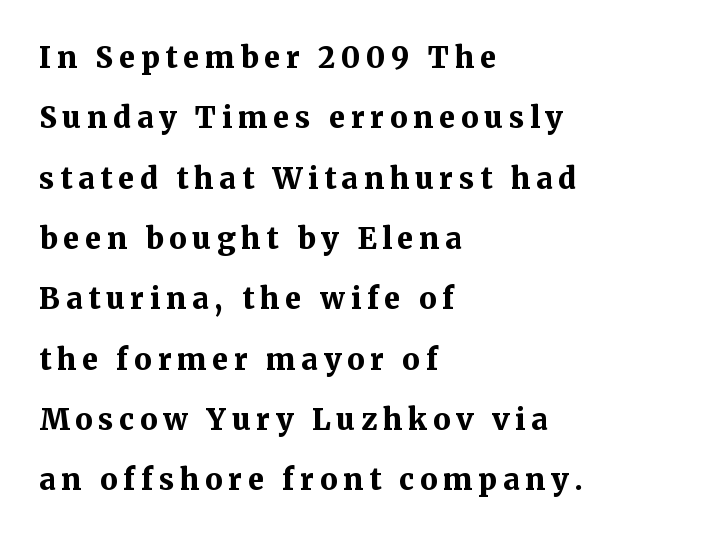
Q: Is the text bold? A: Yes.
Q: Is the text italic (slanted)? A: No, it is upright.
Q: Is the typeface a serif or a sans-serif typeface? A: Serif.
Q: Is the text underlined? A: No.
Q: How is the paragraph aligned? A: Left-aligned.
Q: Is the spacing between letters normal or unusually wide? A: Unusually wide.
Q: Is the spacing between lines tight, normal or loose? A: Loose.
Q: Width (condensed, normal, or wide)? A: Normal.
Q: Stroke contrast? A: Medium.
Q: x-height? A: Medium.
Q: Monospaced? A: No.
